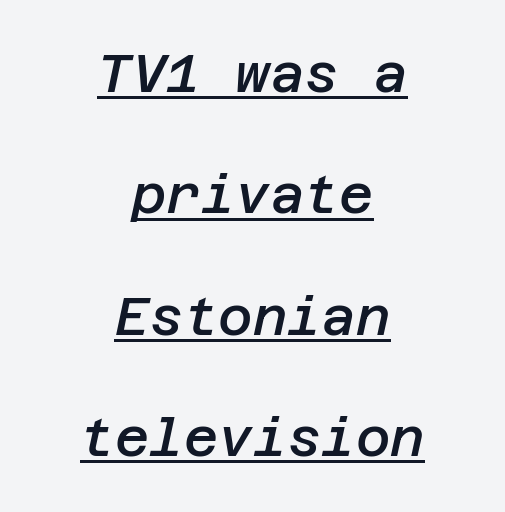
Letter spacing: default. The passage shown stacks its lines with a broad gap. The words here are underlined. This sample is center-justified, so both line endings float freely.
